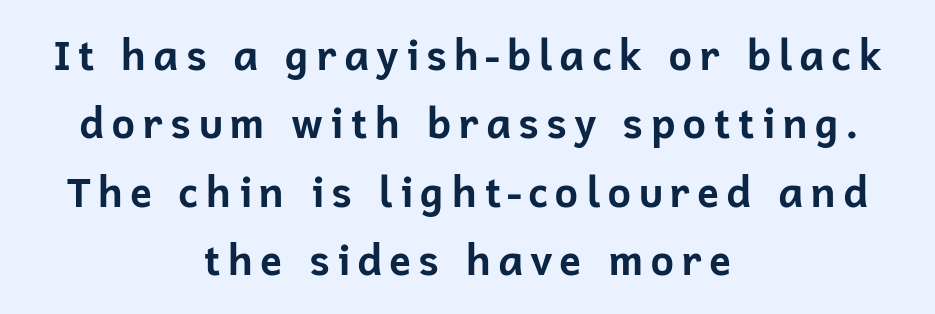
Typographic density is high because the face is bold. These lines are rendered in a variable-pitch font. Only glyphs here, with clear space below each row. Vertical strokes here are truly vertical.
